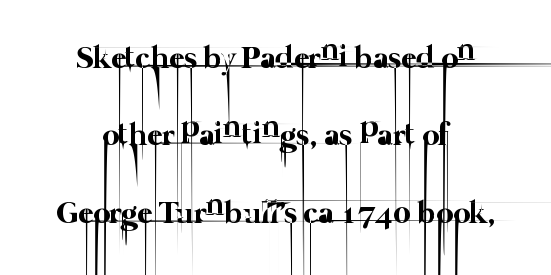
{"bold": "no", "weight": "thin", "width": "normal", "stroke_contrast": "low", "x_height": "medium", "monospaced": "no", "underline": "no", "line_spacing": "loose", "line_spacing_ratio": 2.42, "letter_spacing": "normal", "letter_spacing_em": 0.0, "glyph_px": 32}
